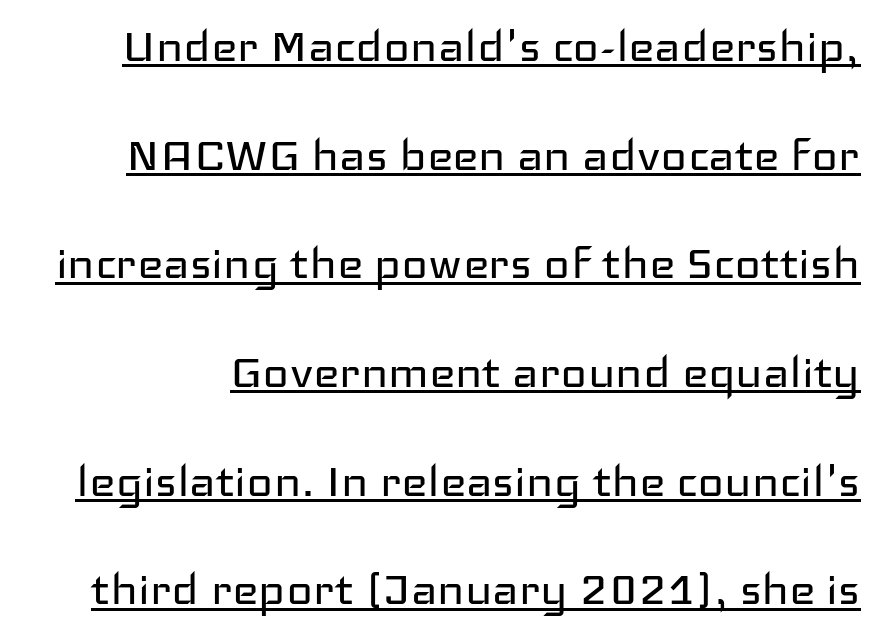
{"serif": "no", "italic": "no", "bold": "no", "weight": "regular", "width": "wide", "stroke_contrast": "low", "x_height": "medium", "monospaced": "no", "underline": "yes", "line_spacing": "loose", "line_spacing_ratio": 1.94, "letter_spacing": "normal", "letter_spacing_em": 0.0, "glyph_px": 56}
